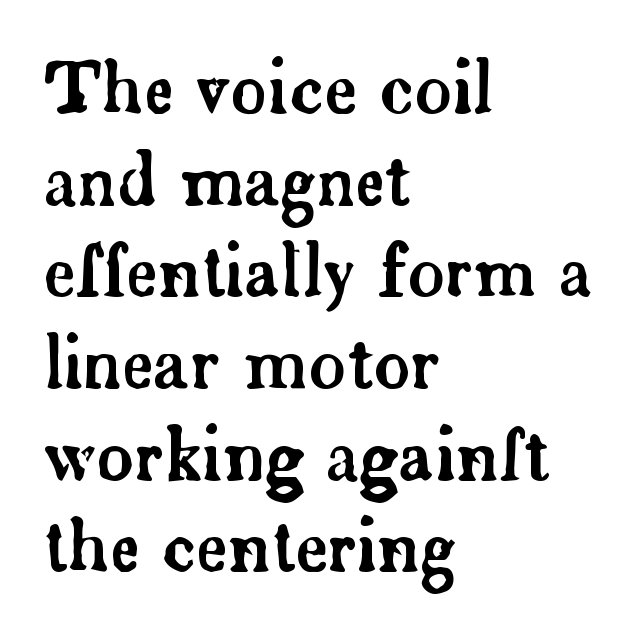
The image shows 70 px serif type, upright; set left-aligned, normal line spacing (1.31x), normal letter spacing, not underlined; low stroke contrast and a small x-height.
